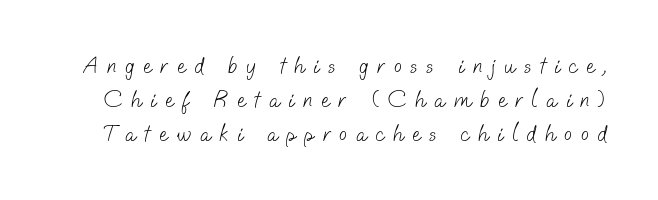
Whoever set this chose a conventional vertical rhythm. No chunkiness to these letters — they're not bold. The type is letterspaced generously, with wide tracking. Check under the words: just untouched page.
